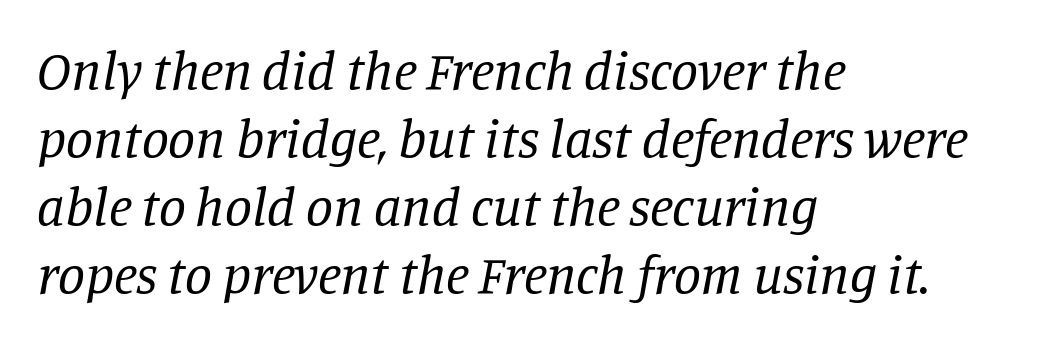
The image shows 54 px regular-weight serif type, italic (leaning right); set left-aligned, normal line spacing (1.26x), normal letter spacing, not underlined; low stroke contrast and a large x-height.
